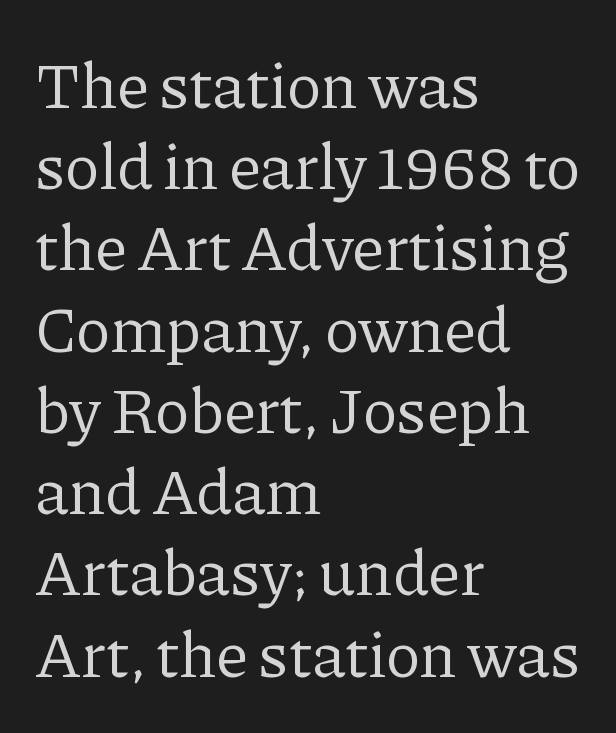
The image shows 65 px regular-weight serif type, upright; set left-aligned, normal line spacing (1.25x), normal letter spacing, not underlined; low stroke contrast and a medium x-height.
